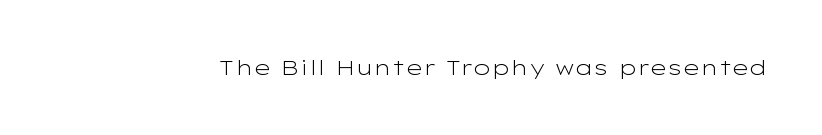
The passage shown is not underscored anywhere. The font's upright variant was chosen for this text. Stems here are at most as thick as an everyday book face. Observe the ordinary spacing: letters are neighbours, not strangers.
